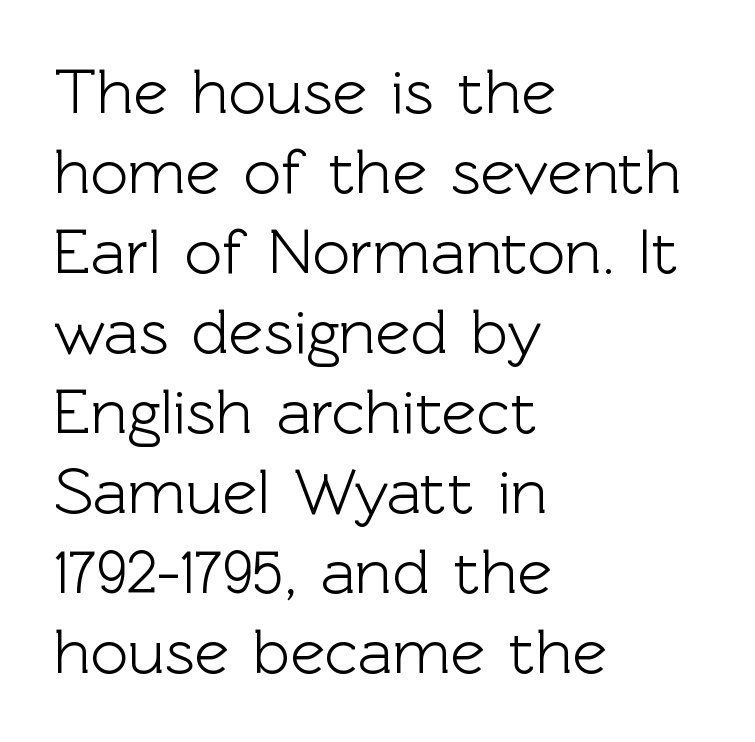
{"serif": "no", "italic": "no", "width": "normal", "x_height": "medium", "monospaced": "no", "underline": "no", "align": "left", "line_spacing_ratio": 1.23, "letter_spacing": "normal", "letter_spacing_em": 0.0, "glyph_px": 65}
